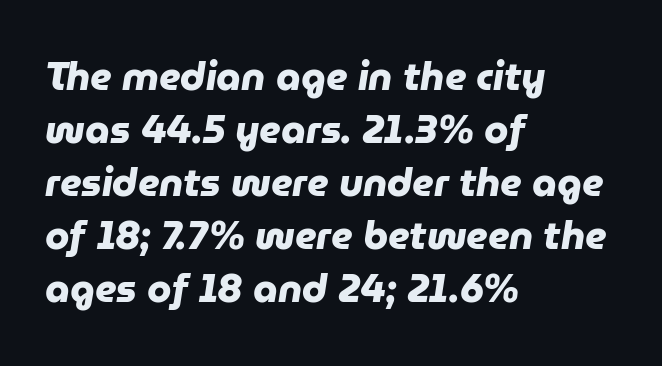
{"serif": "no", "bold": "yes", "weight": "heavy", "width": "normal", "stroke_contrast": "low", "x_height": "medium", "monospaced": "no", "underline": "no", "align": "left", "line_spacing": "normal", "line_spacing_ratio": 1.36, "letter_spacing": "normal", "letter_spacing_em": 0.0, "glyph_px": 39}
